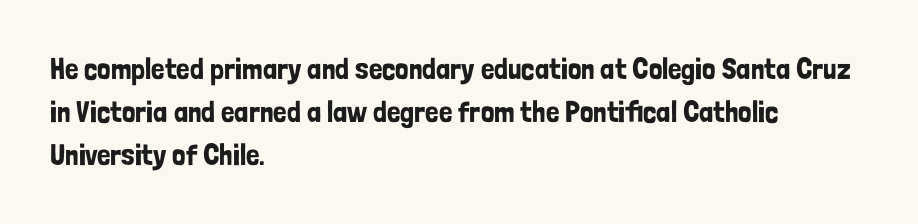
The line-height multiplier appears to be the usual default. Which margin do the lines hug? The left one — the right edge is uneven. Has an underline been added? It has not. The rendering uses natural spacing where letterforms have individual widths. To sum up the face: it is a sans, with no serifs.
